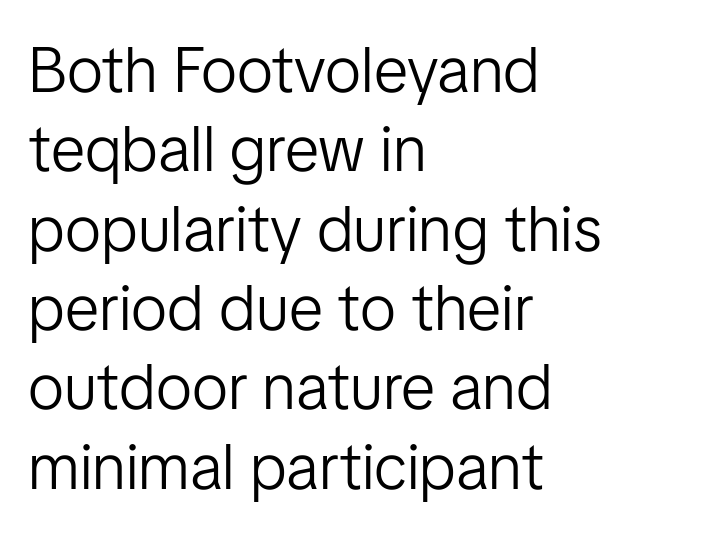
The string is rendered with underlining switched off. Is the type heavy? It reads as light-to-regular instead. You can tell it's not italic because the verticals are truly vertical. You can tell from the bare stems that sans-serif type was used. Honestly, the letter spacing is just normal — you wouldn't notice it. Caption: multi-line text, flush left, ragged right.
